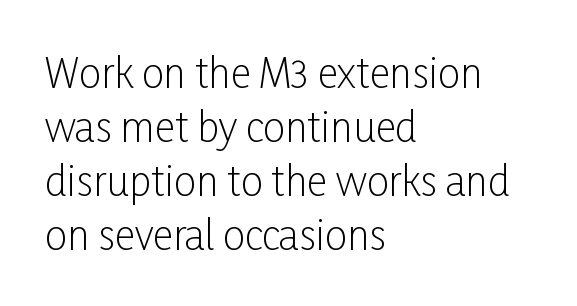
{"serif": "no", "italic": "no", "bold": "no", "weight": "light", "width": "condensed", "stroke_contrast": "low", "x_height": "medium", "monospaced": "no", "underline": "no", "align": "left", "line_spacing": "normal", "line_spacing_ratio": 1.35, "letter_spacing": "normal", "letter_spacing_em": 0.0, "glyph_px": 40}
